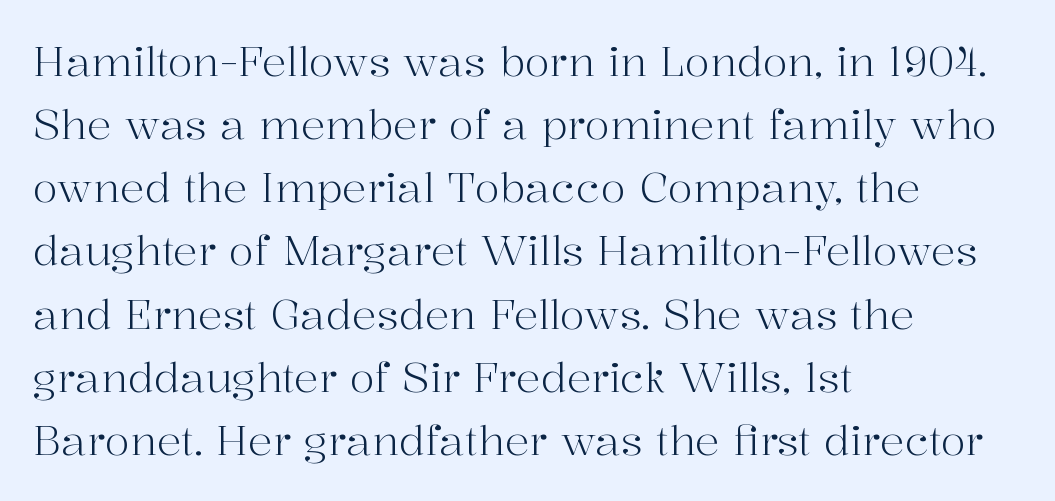
The image shows 41 px light serif type, upright; set left-aligned, normal line spacing (1.54x), normal letter spacing, not underlined; high stroke contrast and a medium x-height.
